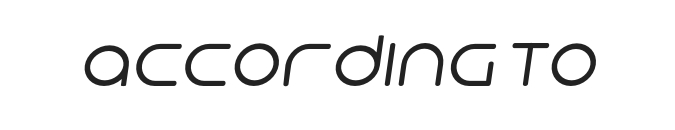
Q: Is the text bold? A: No.
Q: Is the typeface a serif or a sans-serif typeface? A: Sans-serif.
Q: Is the text underlined? A: No.
Q: Is the spacing between letters normal or unusually wide? A: Normal.
Q: Width (condensed, normal, or wide)? A: Normal.
Q: Stroke contrast? A: Low.
Q: x-height? A: Large.
Q: Monospaced? A: No.
